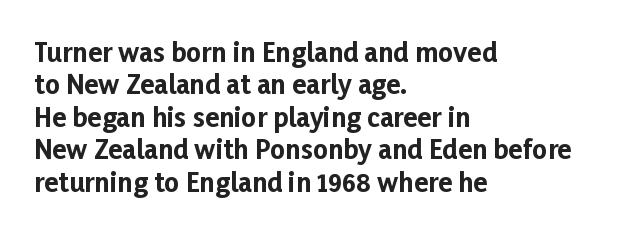
Interline gaps are of average width in this sample. Words float on clear page, feet unadorned. Weight check: bold — yes, fully. These lines were composed using upright roman letters.
